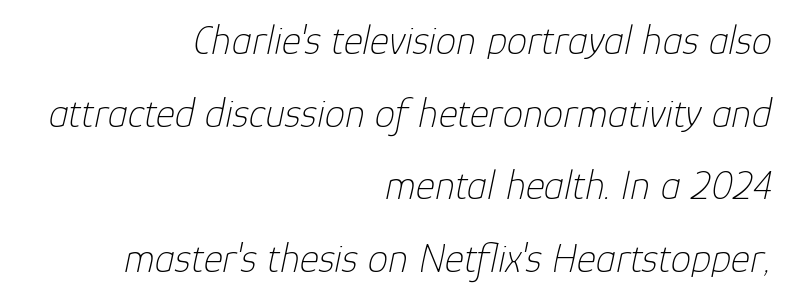
Q: Is the text bold? A: No.
Q: Is the text italic (slanted)? A: Yes, it leans right by about 12 degrees.
Q: Is the text underlined? A: No.
Q: How is the paragraph aligned? A: Right-aligned.
Q: Is the spacing between letters normal or unusually wide? A: Normal.
Q: Width (condensed, normal, or wide)? A: Normal.
Q: Stroke contrast? A: Low.
Q: x-height? A: Medium.
Q: Monospaced? A: No.
